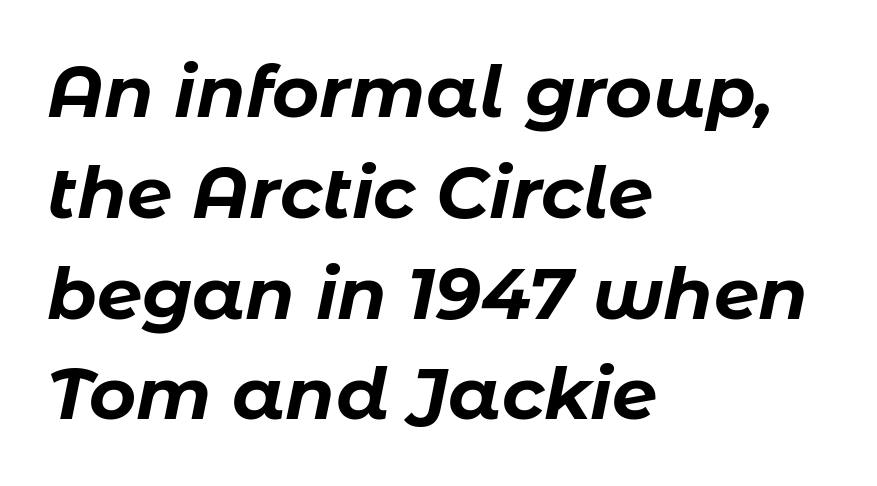
No extra tracking has been applied to these lines. These lines carry a lot of weight — the face is fully bold. Slant detected: the letters are inclined. Plain, unruled lines of type. Proportional: the letters do not fall into vertical columns.
